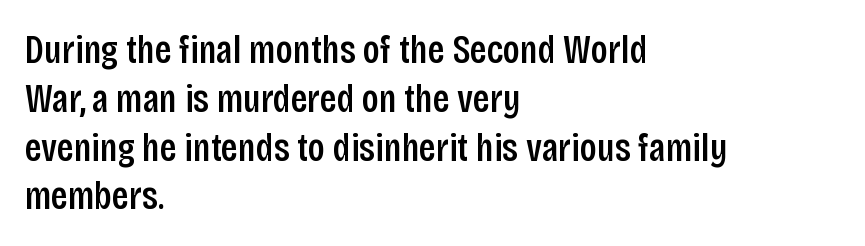
{"serif": "no", "italic": "no", "width": "condensed", "stroke_contrast": "low", "x_height": "large", "monospaced": "no", "underline": "no", "align": "left", "line_spacing_ratio": 1.22, "letter_spacing": "normal", "letter_spacing_em": 0.0, "glyph_px": 40}
